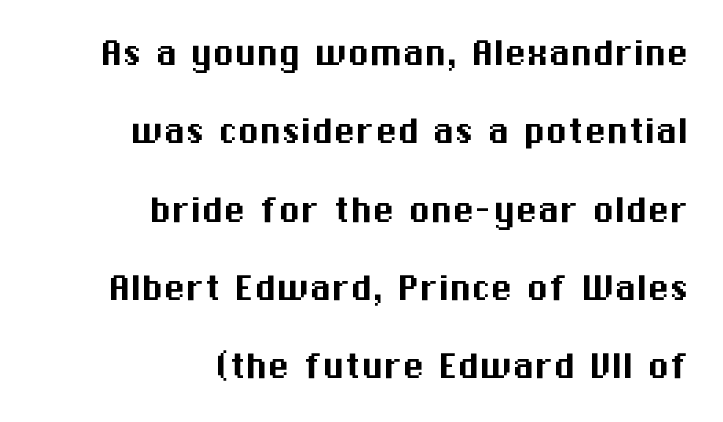
Q: Is the text italic (slanted)? A: No, it is upright.
Q: Is the typeface a serif or a sans-serif typeface? A: Sans-serif.
Q: Is the text underlined? A: No.
Q: How is the paragraph aligned? A: Right-aligned.
Q: Is the spacing between letters normal or unusually wide? A: Normal.
Q: Width (condensed, normal, or wide)? A: Normal.
Q: Stroke contrast? A: Medium.
Q: x-height? A: Medium.
Q: Monospaced? A: No.
